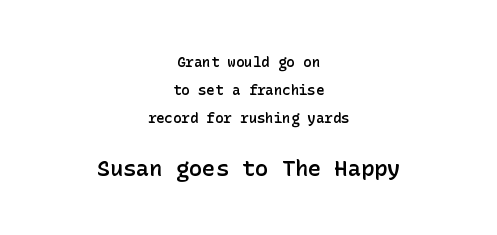
The image shows 22 px text type, upright; set centered, loose line spacing (2.0x), normal letter spacing, not underlined; the second (bottom) block is 1.57x larger.
